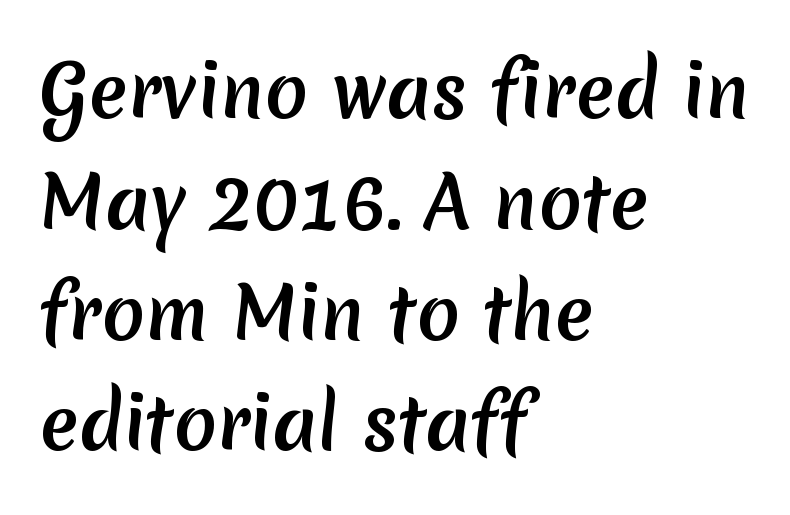
Q: Is the typeface a serif or a sans-serif typeface? A: Sans-serif.
Q: Is the text underlined? A: No.
Q: How is the paragraph aligned? A: Left-aligned.
Q: Is the spacing between letters normal or unusually wide? A: Normal.
Q: Is the spacing between lines tight, normal or loose? A: Normal.
Q: Width (condensed, normal, or wide)? A: Normal.
Q: Stroke contrast? A: Medium.
Q: x-height? A: Medium.
Q: Monospaced? A: No.
